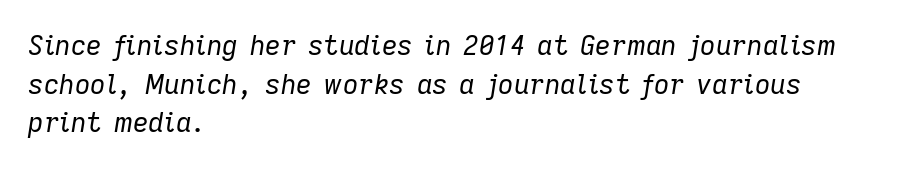
{"italic": "yes", "lean": "right", "slant_degrees": 9, "bold": "no", "underline": "no", "align": "left", "line_spacing": "normal", "line_spacing_ratio": 1.43, "letter_spacing": "normal", "letter_spacing_em": 0.0, "glyph_px": 27}
